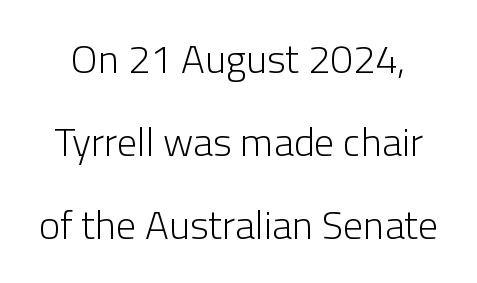
Compared with typical paragraphs, the rows here are farther apart. Weight: not bold — regular or lighter. Is this a fixed-width face? No — the glyphs have proportional, varying widths. What kind of face is this? One without serifs — a sans. Is there any slant? The stems are plumb.
